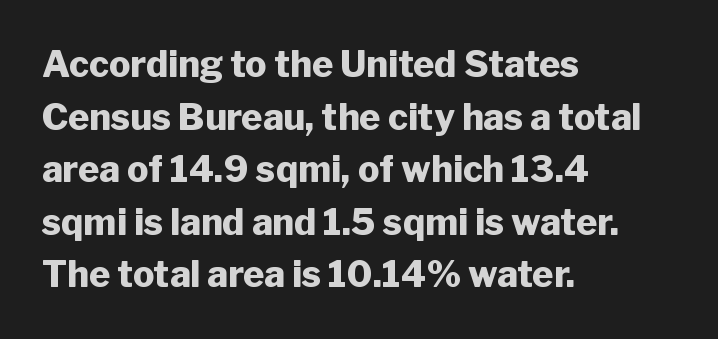
The image shows 36 px heavy sans-serif type, upright; set left-aligned, normal line spacing (1.46x), normal letter spacing, not underlined; low stroke contrast and a medium x-height.
